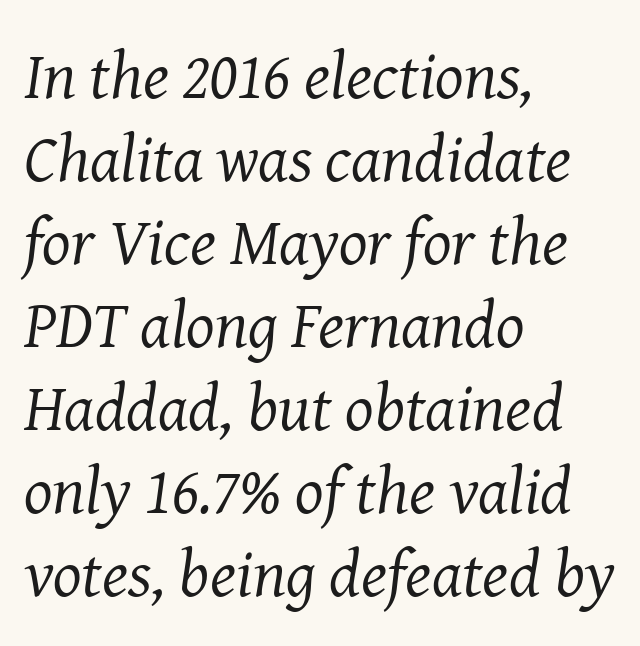
Q: Is the text bold? A: No.
Q: Is the text italic (slanted)? A: Yes, it leans right by about 8 degrees.
Q: Is the typeface a serif or a sans-serif typeface? A: Serif.
Q: Is the text underlined? A: No.
Q: How is the paragraph aligned? A: Left-aligned.
Q: Is the spacing between letters normal or unusually wide? A: Normal.
Q: Width (condensed, normal, or wide)? A: Normal.
Q: Stroke contrast? A: Medium.
Q: x-height? A: Medium.
Q: Monospaced? A: No.
